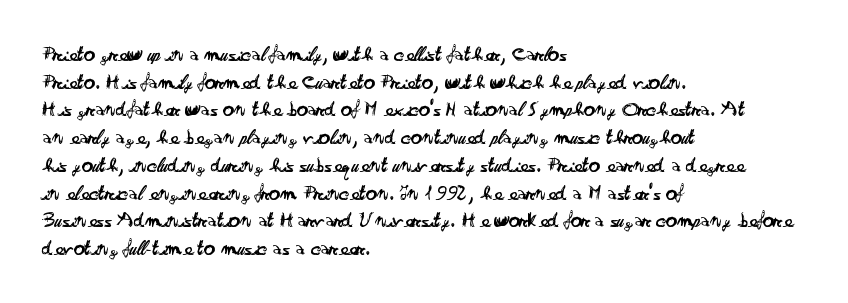
The typeface has the unassuming heft of standard copy or less. Vertical strokes here are truly vertical. A clean baseline with only descenders dipping below it. Default kerning and tracking; the words read as compact shapes.
